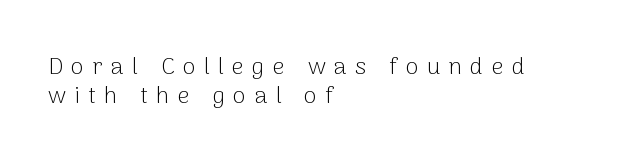
{"italic": "no", "bold": "no", "underline": "no", "align": "left", "line_spacing_ratio": 1.19, "letter_spacing": "wide", "letter_spacing_em": 0.34, "glyph_px": 24}
